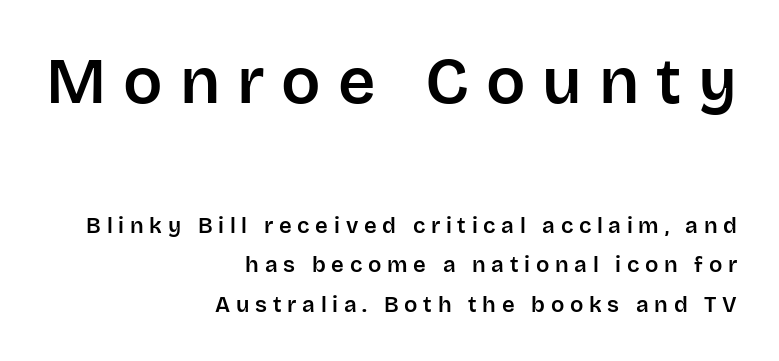
The image shows 65 px sans-serif type, upright; set right-aligned, line spacing 1.81x, unusually wide letter spacing (+0.26 em), not underlined; the first (top) block is 2.95x larger; low stroke contrast and a large x-height.
